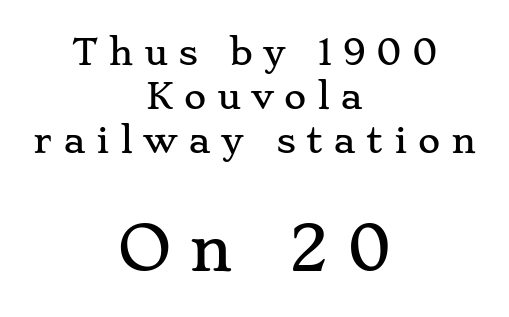
A student would call this center alignment; a typographer would say set centered. The lines sit at an ordinary, default distance from one another. Nope, not italic — everything's standing straight. Look at the tracking — it's clearly loosened, letters drifting apart.
